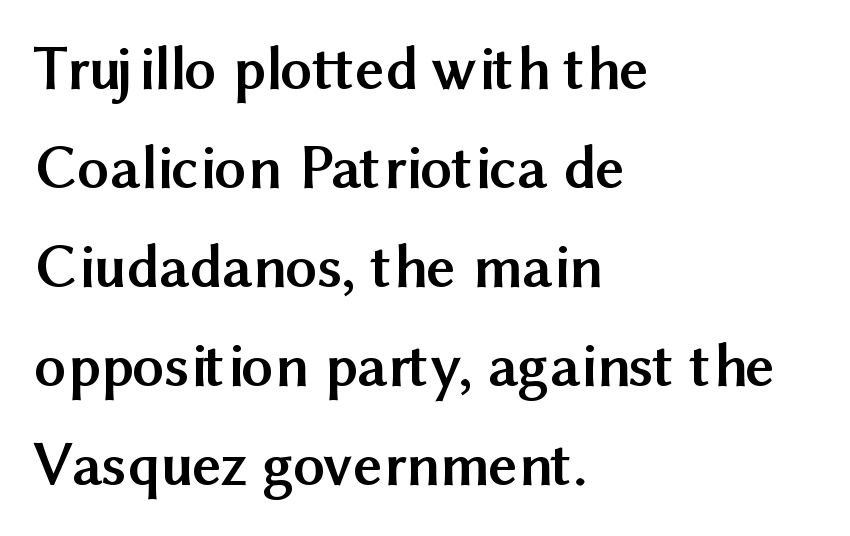
{"serif": "no", "italic": "no", "bold": "yes", "weight": "semibold", "width": "normal", "stroke_contrast": "medium", "x_height": "medium", "monospaced": "no", "underline": "no", "align": "left", "line_spacing": "normal", "line_spacing_ratio": 1.57, "letter_spacing": "normal", "letter_spacing_em": 0.0, "glyph_px": 63}
